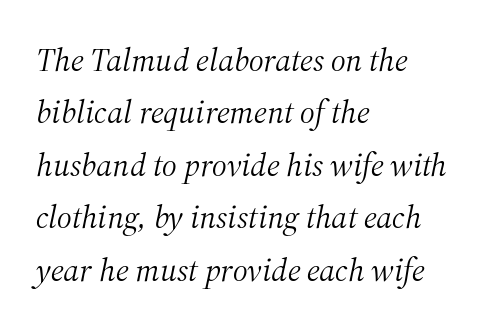
{"serif": "yes", "italic": "yes", "lean": "right", "slant_degrees": 12, "bold": "no", "weight": "light", "width": "normal", "stroke_contrast": "medium", "x_height": "medium", "monospaced": "no", "underline": "no", "align": "left", "line_spacing": "normal", "line_spacing_ratio": 1.59, "letter_spacing": "normal", "letter_spacing_em": 0.0, "glyph_px": 33}
